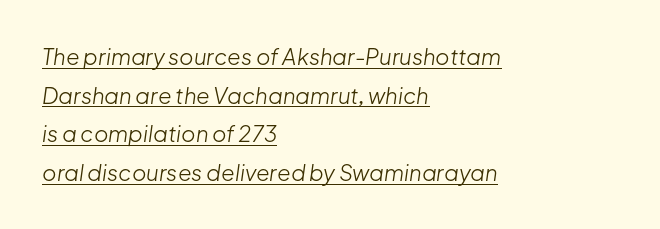
The image shows 22 px text type, italic (leaning right); set left-aligned, line spacing 1.76x, normal letter spacing, underlined.
